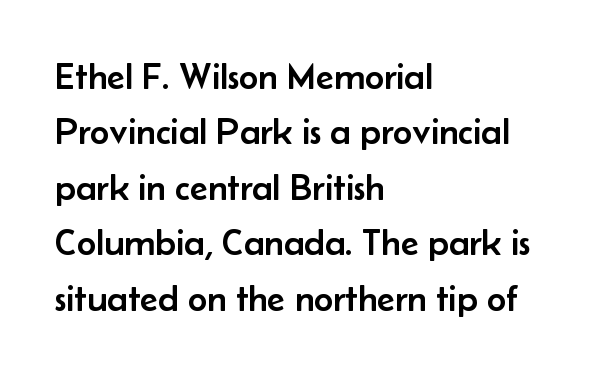
Q: Is the text italic (slanted)? A: No, it is upright.
Q: Is the typeface a serif or a sans-serif typeface? A: Sans-serif.
Q: Is the text underlined? A: No.
Q: How is the paragraph aligned? A: Left-aligned.
Q: Is the spacing between letters normal or unusually wide? A: Normal.
Q: Is the spacing between lines tight, normal or loose? A: Normal.
Q: Width (condensed, normal, or wide)? A: Normal.
Q: Stroke contrast? A: Low.
Q: x-height? A: Small.
Q: Monospaced? A: No.
